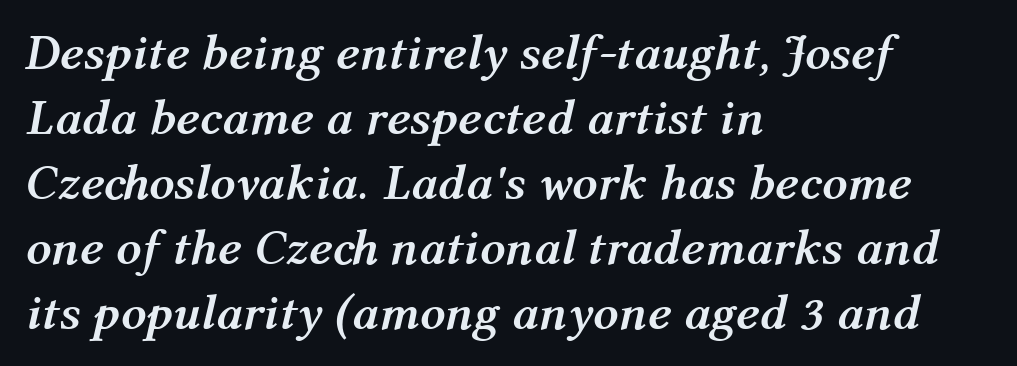
{"italic": "yes", "lean": "right", "slant_degrees": 12, "bold": "yes", "weight": "semibold", "width": "normal", "stroke_contrast": "medium", "x_height": "medium", "monospaced": "no", "underline": "no", "align": "left", "line_spacing": "normal", "line_spacing_ratio": 1.3, "letter_spacing": "normal", "letter_spacing_em": 0.0, "glyph_px": 50}
